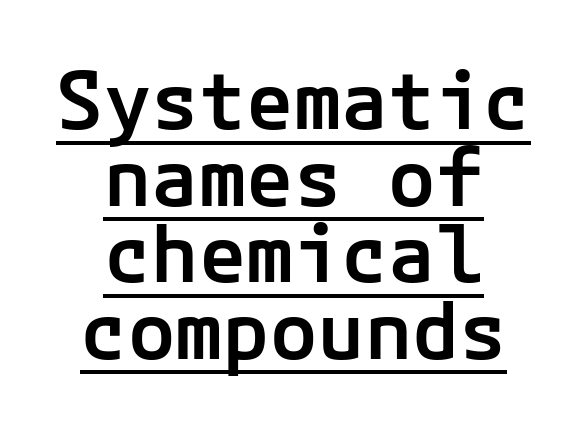
The image shows 79 px semibold sans-serif type, upright; set centered, tight line spacing (0.97x), normal letter spacing, underlined; low stroke contrast and a medium x-height.
